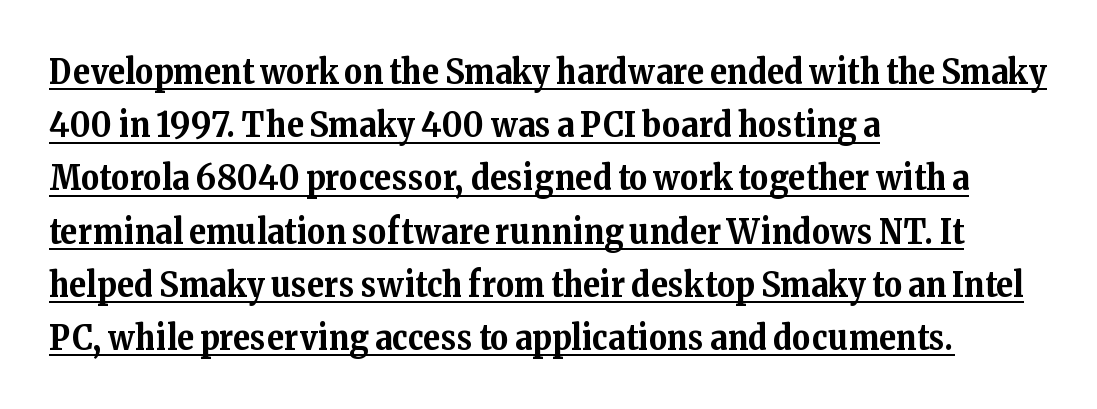
Q: Is the text bold? A: Yes.
Q: Is the text italic (slanted)? A: No, it is upright.
Q: Is the typeface a serif or a sans-serif typeface? A: Serif.
Q: Is the text underlined? A: Yes.
Q: How is the paragraph aligned? A: Left-aligned.
Q: Is the spacing between letters normal or unusually wide? A: Normal.
Q: Is the spacing between lines tight, normal or loose? A: Normal.
Q: Width (condensed, normal, or wide)? A: Normal.
Q: Stroke contrast? A: Medium.
Q: x-height? A: Medium.
Q: Monospaced? A: No.
